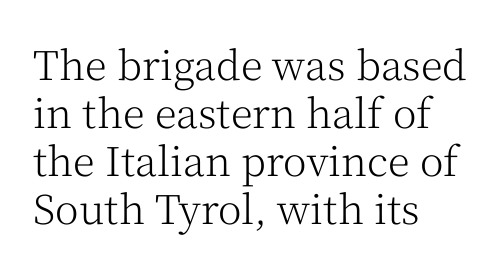
Notice how the passage keeps a crisp vertical edge on the left only. The letters advance in unequal steps, a hallmark of proportional type. Glance below the letters and you will spot only blank space. This rendering leaves character spacing at its baseline value. Every character sits straight up, as roman type does. The face used here is seriffed, in the tradition of book romans.
